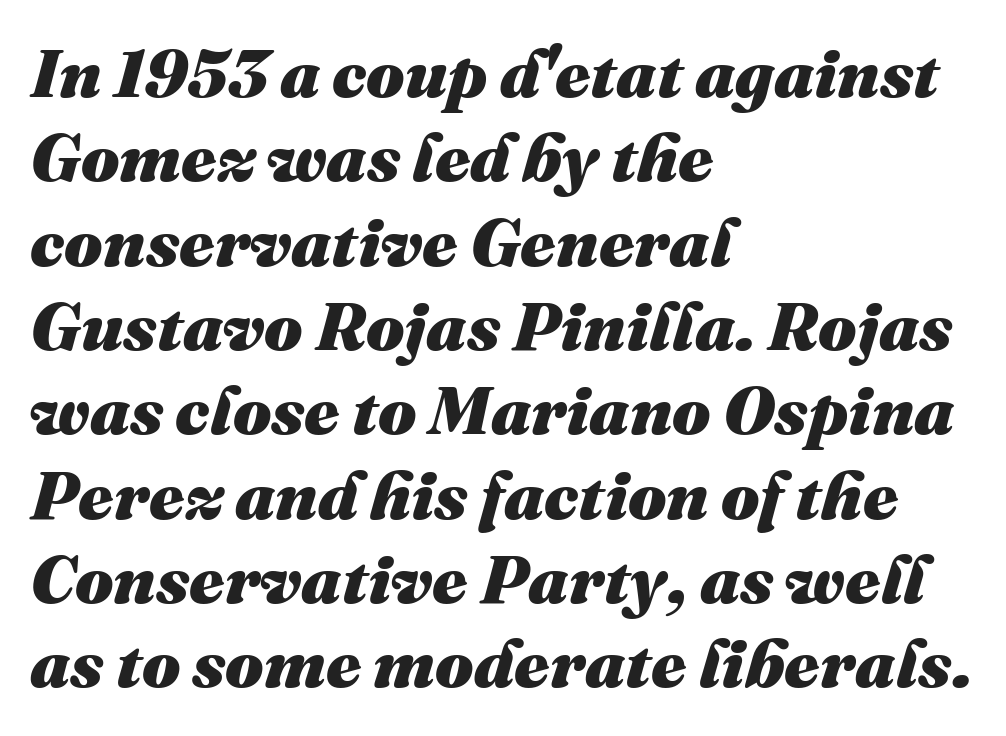
{"italic": "yes", "lean": "right", "slant_degrees": 16, "bold": "yes", "weight": "heavy", "width": "normal", "stroke_contrast": "medium", "x_height": "medium", "monospaced": "no", "underline": "no", "align": "left", "line_spacing_ratio": 1.24, "letter_spacing": "normal", "letter_spacing_em": 0.0, "glyph_px": 68}
